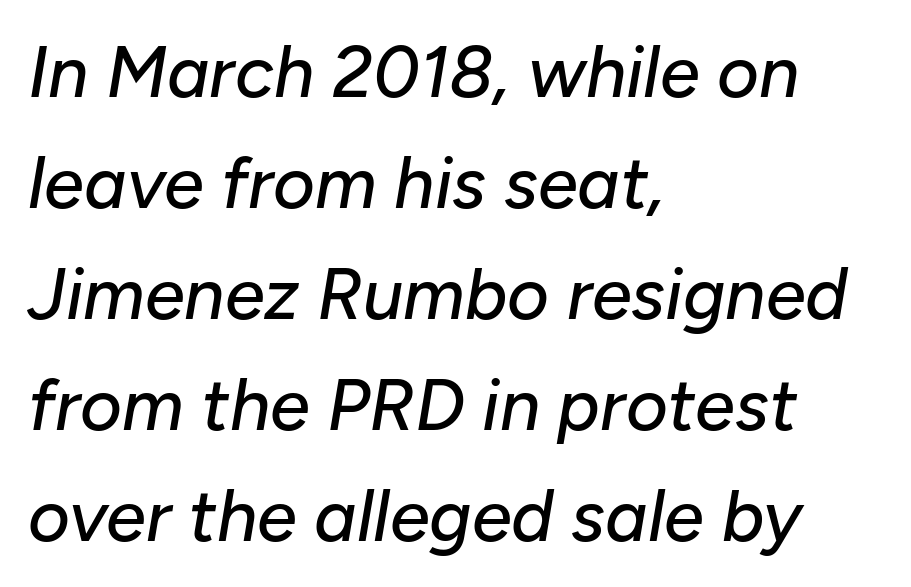
{"italic": "yes", "lean": "right", "slant_degrees": 10, "width": "normal", "stroke_contrast": "low", "x_height": "medium", "monospaced": "no", "underline": "no", "align": "left", "line_spacing": "normal", "line_spacing_ratio": 1.54, "letter_spacing": "normal", "letter_spacing_em": 0.0, "glyph_px": 72}
